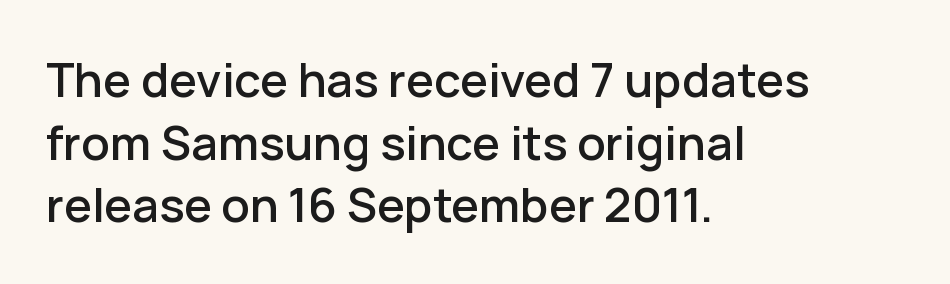
These lines are composed in type without serifs. The specimen omits any rule beneath the text block's lines. Note the varied advance widths — an 'i' is clearly narrower than an 'm'. Horizontally, the lines are justified to the leading edge only.
